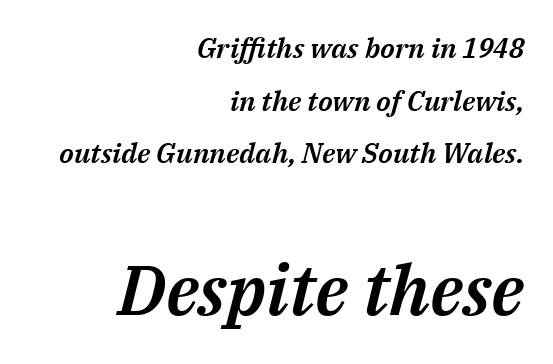
Q: Is the text italic (slanted)? A: Yes, it leans right by about 14 degrees.
Q: Is the text underlined? A: No.
Q: How is the paragraph aligned? A: Right-aligned.
Q: Is the spacing between letters normal or unusually wide? A: Normal.
Q: Which block of text is set in a larger size, the first (top) or the second (bottom)? A: The second (bottom) one.
Q: Width (condensed, normal, or wide)? A: Normal.
Q: Stroke contrast? A: Medium.
Q: x-height? A: Medium.
Q: Monospaced? A: No.
